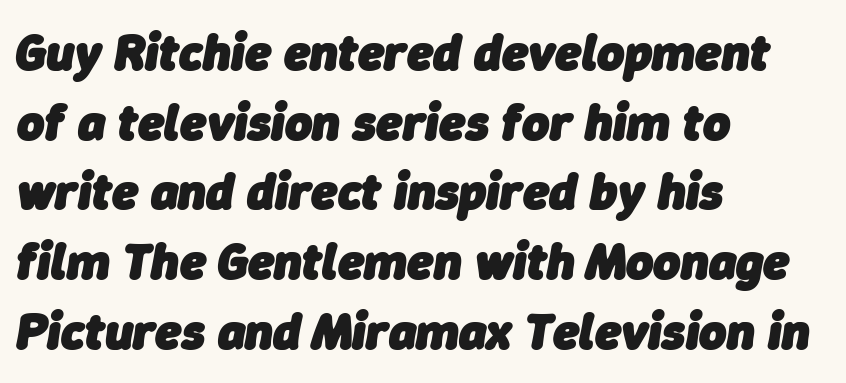
Q: Is the text bold? A: Yes.
Q: Is the text italic (slanted)? A: Yes, it leans right by about 9 degrees.
Q: Is the text underlined? A: No.
Q: How is the paragraph aligned? A: Left-aligned.
Q: Is the spacing between letters normal or unusually wide? A: Normal.
Q: Is the spacing between lines tight, normal or loose? A: Normal.
Q: Width (condensed, normal, or wide)? A: Normal.
Q: Stroke contrast? A: Low.
Q: x-height? A: Medium.
Q: Monospaced? A: No.
